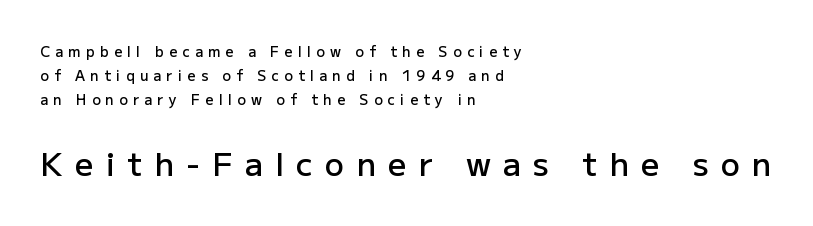
The face used here appears at its bigger size in the lower chunk. Type style note: lacks serifs. Has an underline been added? It has not. Every row of glyphs begins at an identical x-position on the left. Students, note that the glyphs here are deliberately spaced far apart. Is this a fixed-width face? No — the glyphs have proportional, varying widths.
